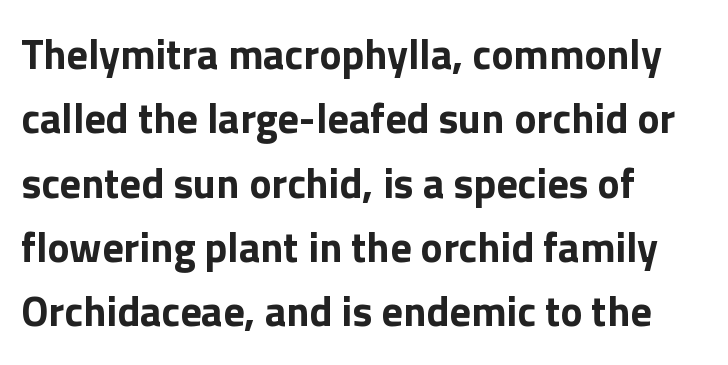
Any mark beneath the type? The region is blank. The face used here has the dense, thick strokes of a bold. Alignment: flush left. This rendering employs a face without finishing strokes, i.e., a sans-serif. Words appear dense and cohesive because spacing is normal. How would I describe the line gaps? Plain and ordinary.
